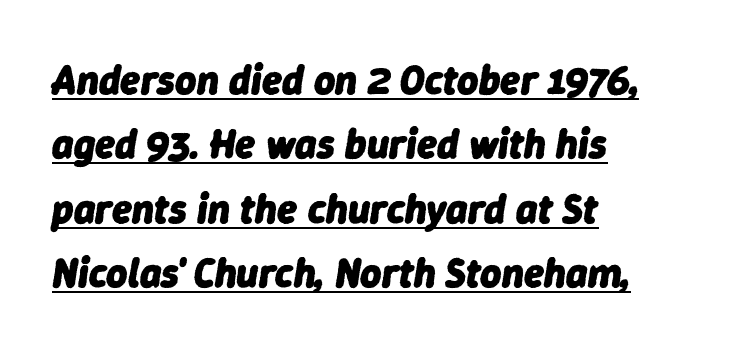
The typesetter has applied underlining to the passage shown. A typesetter would call this proportional, since set widths differ per character. Characters follow at the spacing the type designer built in. Horizontal bands of white between lines are of average thickness. Compared with a centered layout, this one pins lines to the left instead. The strokes are fattened all the way to bold.
